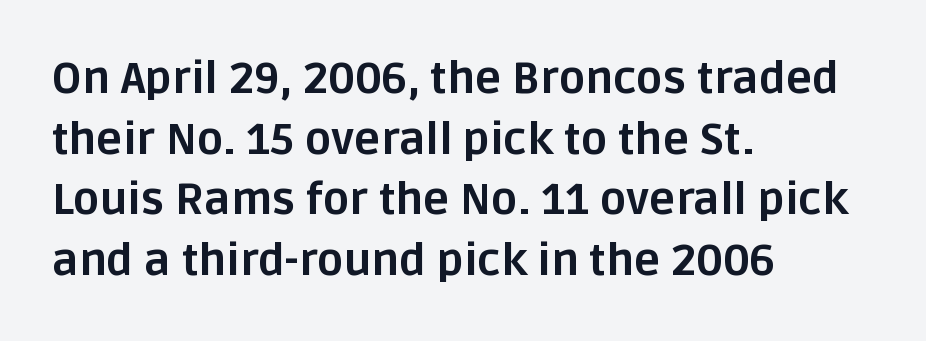
The rendering uses natural spacing where letterforms have individual widths. Caption: bold face, heavy strokes. Any mark beneath the type? The region is blank. Visually the block forms a straight wall on the left and a jagged coastline on the right. Short note: letters normally spaced. Horizontal bands of white between lines are of average thickness.
